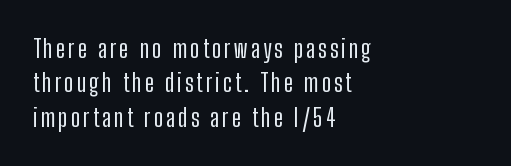
Leading matches the norm, producing a regular column. All the whitespace from short lines collects on the right. Unlike italic type, these characters show no tilt at all. The words here are not underlined.
